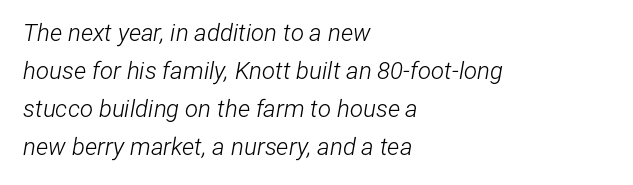
Q: Is the text bold? A: No.
Q: Is the text italic (slanted)? A: Yes, it leans right by about 12 degrees.
Q: Is the text underlined? A: No.
Q: How is the paragraph aligned? A: Left-aligned.
Q: Is the spacing between letters normal or unusually wide? A: Normal.
Q: Is the spacing between lines tight, normal or loose? A: Normal.
